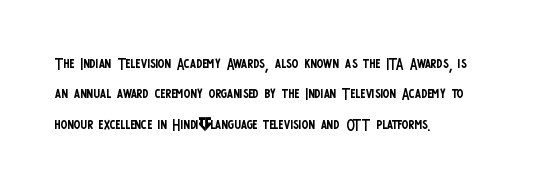
Q: Is the text bold? A: No.
Q: Is the text italic (slanted)? A: No, it is upright.
Q: Is the text underlined? A: No.
Q: How is the paragraph aligned? A: Left-aligned.
Q: Is the spacing between letters normal or unusually wide? A: Normal.
Q: Is the spacing between lines tight, normal or loose? A: Normal.
